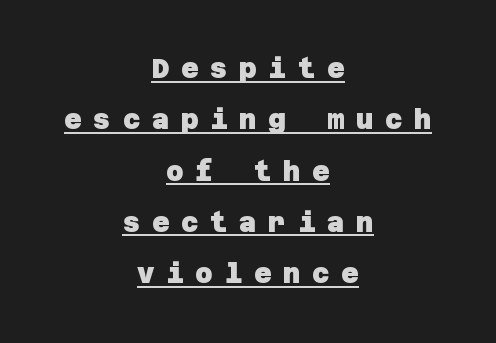
Q: Is the text bold? A: Yes.
Q: Is the text underlined? A: Yes.
Q: How is the paragraph aligned? A: Centered.
Q: Is the spacing between letters normal or unusually wide? A: Unusually wide.
Q: Is the spacing between lines tight, normal or loose? A: Loose.
